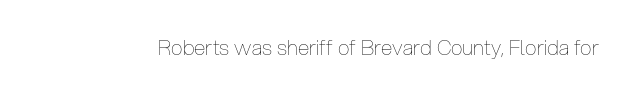
{"italic": "no", "bold": "no", "underline": "no", "letter_spacing": "normal", "letter_spacing_em": 0.0, "glyph_px": 21}
